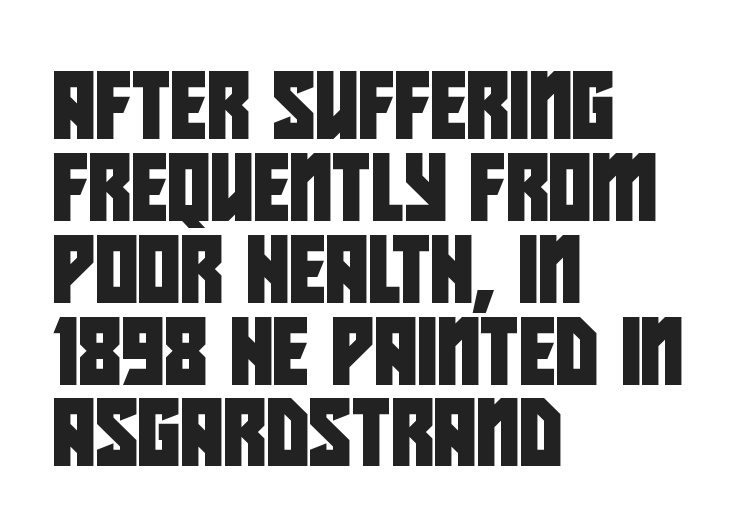
Line beginnings align vertically; line endings do not. This rendering leaves character spacing at its baseline value. Has an underline been added? It has not. In terms of letterform style, serifs are entirely absent. The face used here is proportionally spaced, like ordinary book or web type.
